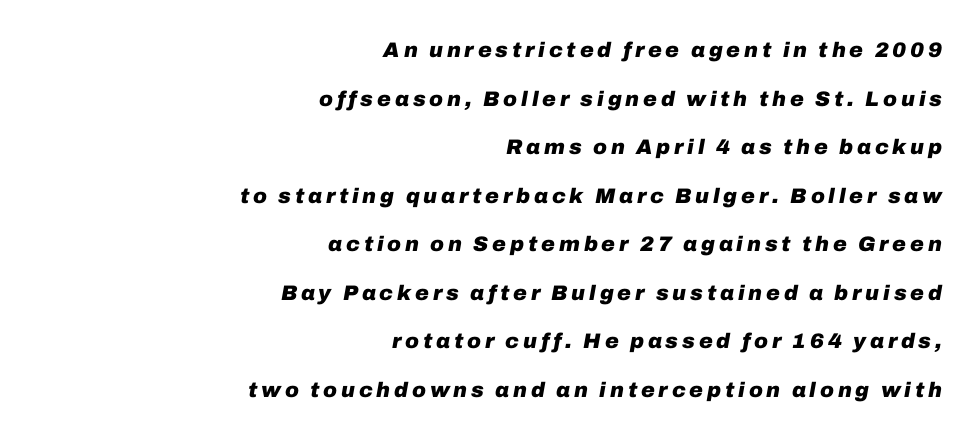
Plenty of ink on the page — the face is bold. The glyphs look as if they've been sheared to an angle. The rag falls on the left side of this text block. A great deal of white space separates one row of letters from the next. Check under the words: just untouched page.
